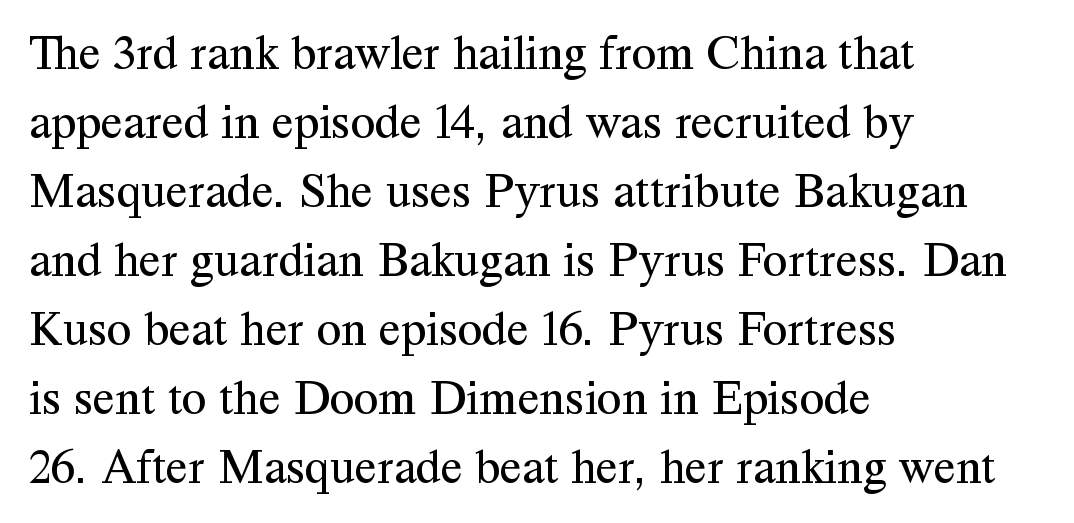
{"serif": "yes", "italic": "no", "bold": "no", "weight": "regular", "width": "normal", "stroke_contrast": "medium", "x_height": "medium", "monospaced": "no", "underline": "no", "align": "left", "line_spacing": "normal", "line_spacing_ratio": 1.38, "letter_spacing": "normal", "letter_spacing_em": 0.0, "glyph_px": 50}
